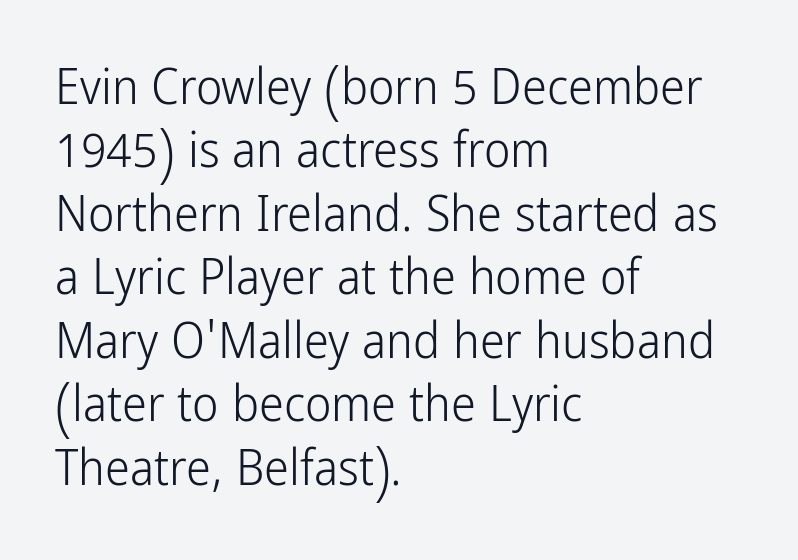
The image shows 50 px light, condensed sans-serif type, upright; set left-aligned, normal line spacing (1.27x), normal letter spacing, not underlined; low stroke contrast and a medium x-height.
